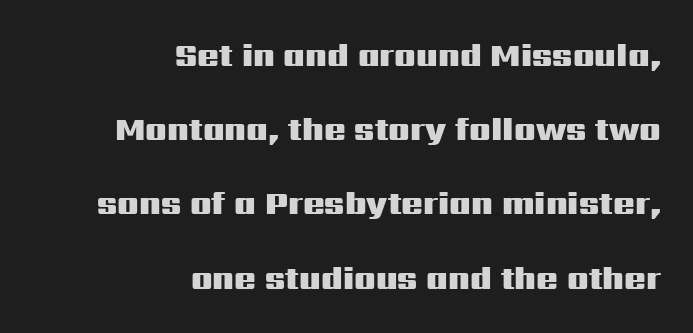
The image shows 32 px heavy, wide sans-serif type, upright; set right-aligned, loose line spacing (2.32x), normal letter spacing, not underlined; medium stroke contrast and a medium x-height.
